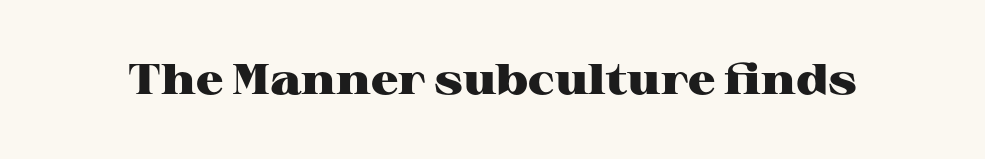
This sample has the flowing, uneven cadence of proportional lettering. The typeface chosen for these lines features serifs. Posture: upright roman. The passage shown is emphatically bold. Each row of text sits above clean, open space. You could call the tracking neutral — neither tight nor loose.
